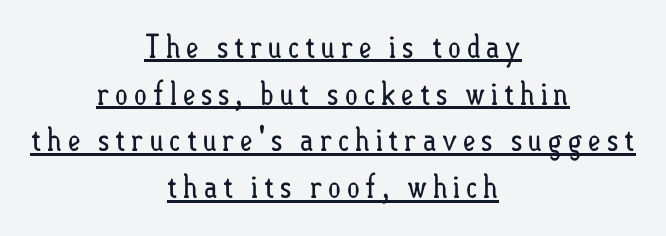
{"italic": "no", "bold": "no", "weight": "regular", "width": "condensed", "stroke_contrast": "low", "x_height": "small", "monospaced": "no", "underline": "yes", "align": "center", "line_spacing": "normal", "line_spacing_ratio": 1.46, "glyph_px": 32}
